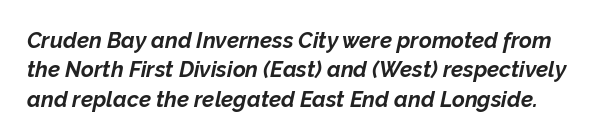
{"italic": "yes", "lean": "right", "slant_degrees": 12, "bold": "yes", "underline": "no", "line_spacing": "normal", "line_spacing_ratio": 1.34, "letter_spacing": "normal", "letter_spacing_em": 0.0, "glyph_px": 22}
